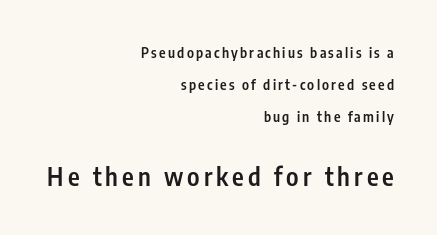
{"italic": "no", "bold": "semi", "underline": "no", "align": "right", "line_spacing": "loose", "line_spacing_ratio": 2.3, "larger_block": "second", "size_ratio": 1.79, "glyph_px": 25}
